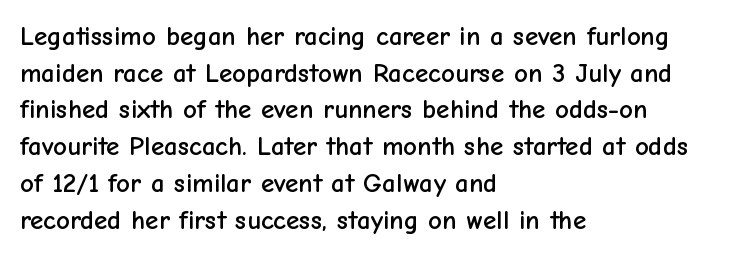
{"italic": "no", "underline": "no", "align": "left", "line_spacing": "normal", "line_spacing_ratio": 1.36, "letter_spacing": "normal", "letter_spacing_em": 0.0, "glyph_px": 27}
